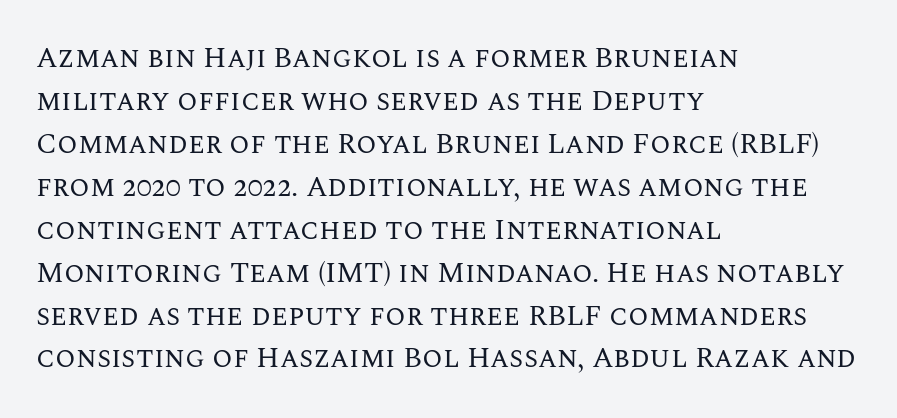
Character widths vary here, with narrow letters taking less room than wide ones. Compared with a typical body face, this is equally light or lighter still. In terms of posture, this sample is upright. The baseline area is clear.
